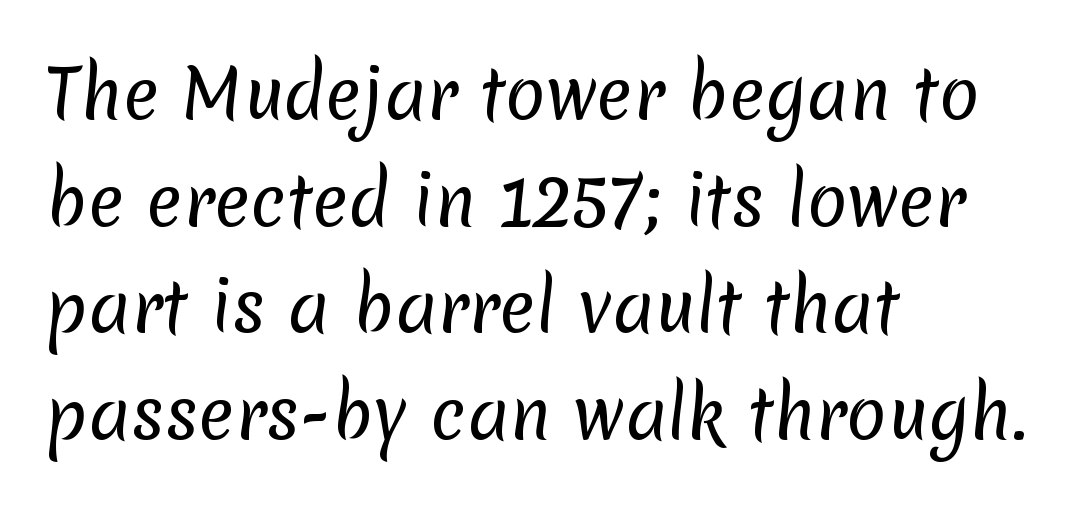
Typographically, this falls in the sans-serif category. The letterforms sit shoulder to shoulder at normal distance. Plain, unruled lines of type. One-word summary of the alignment: left. You could not count columns in this text — the font is proportionally spaced.
